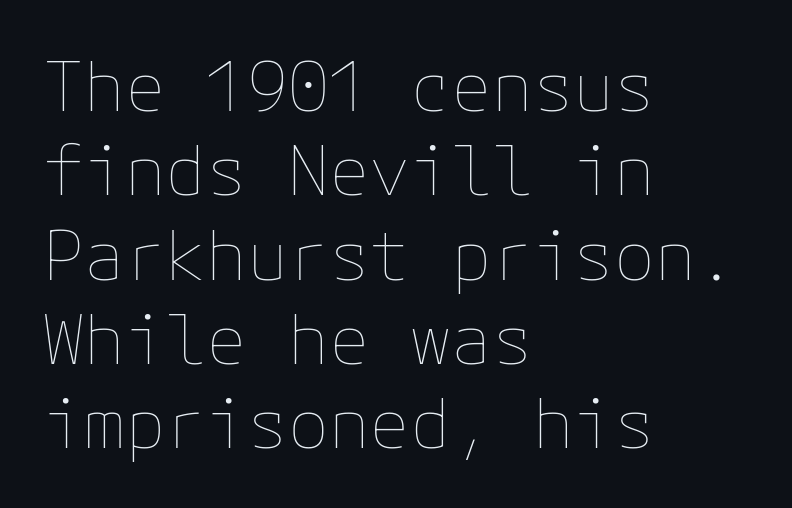
The image shows 68 px thin type, upright; set left-aligned, line spacing 1.24x, normal letter spacing, not underlined; low stroke contrast and a medium x-height.
